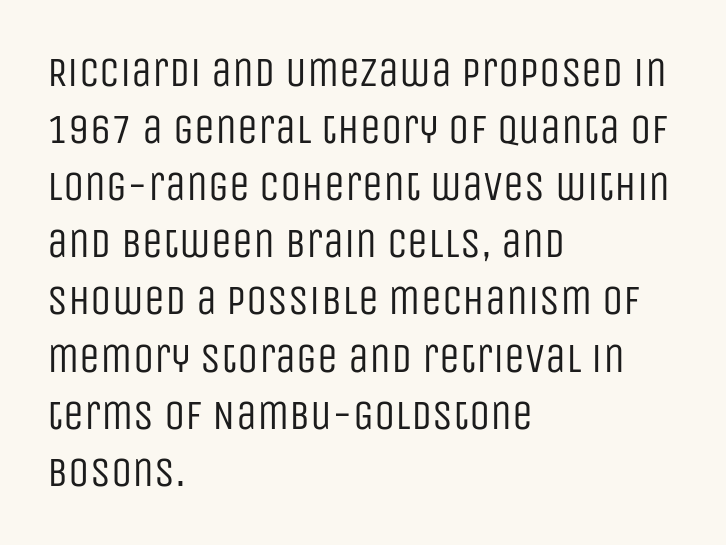
Q: Is the text bold? A: No.
Q: Is the text italic (slanted)? A: No, it is upright.
Q: Is the typeface a serif or a sans-serif typeface? A: Sans-serif.
Q: Is the text underlined? A: No.
Q: How is the paragraph aligned? A: Left-aligned.
Q: Is the spacing between letters normal or unusually wide? A: Normal.
Q: Is the spacing between lines tight, normal or loose? A: Normal.
Q: Width (condensed, normal, or wide)? A: Condensed.
Q: Stroke contrast? A: Low.
Q: x-height? A: Large.
Q: Monospaced? A: No.
